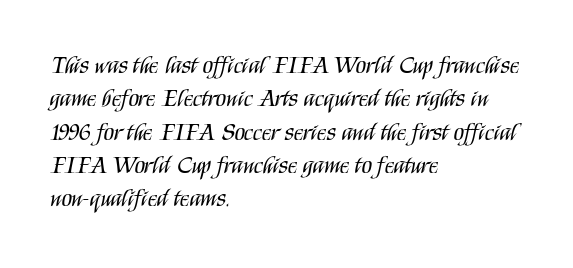
The letterforms sit at book weight or below. Tracking value appears to be zero — textbook default spacing. The passage shown stacks its lines at a standard gap. Is the block centered? No — it sits flush against the left margin. The foot of each line stays bare and open.
